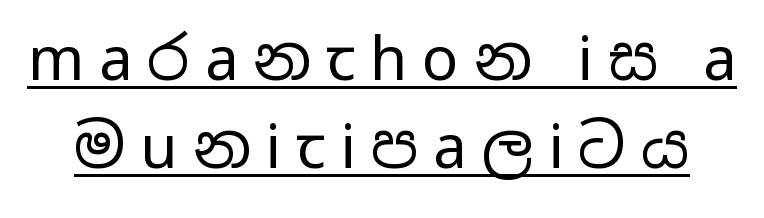
Characters follow at a spacing far wider than the type designer built in. Notice how the stems are strictly vertical — no italics here. Emphasis is given by a line drawn under the lettering. The letterforms sit at book weight or below. The line-height multiplier appears to be the usual default.
